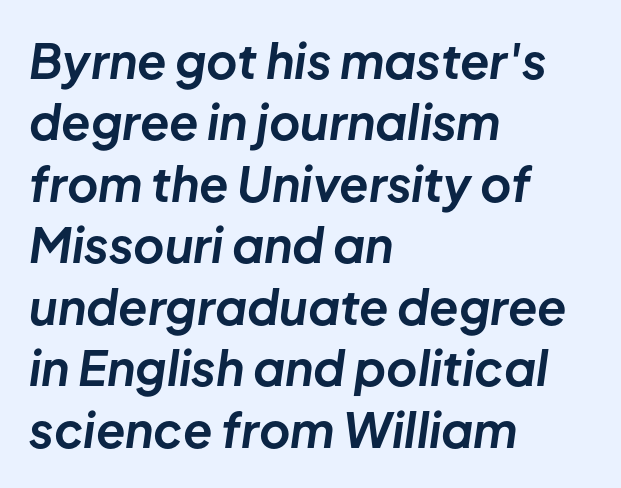
{"italic": "yes", "lean": "right", "slant_degrees": 8, "bold": "yes", "weight": "bold", "width": "normal", "stroke_contrast": "low", "x_height": "medium", "monospaced": "no", "underline": "no", "align": "left", "line_spacing": "normal", "line_spacing_ratio": 1.28, "letter_spacing": "normal", "letter_spacing_em": 0.0, "glyph_px": 48}
